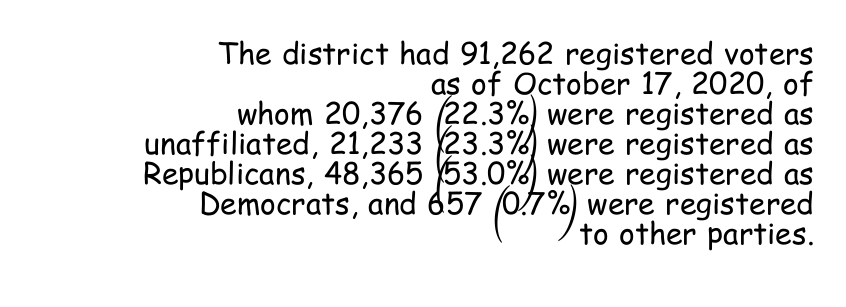
The image shows 30 px regular-weight, condensed sans-serif type, upright; set right-aligned, tight line spacing (1.0x), normal letter spacing, not underlined; low stroke contrast and a medium x-height.
